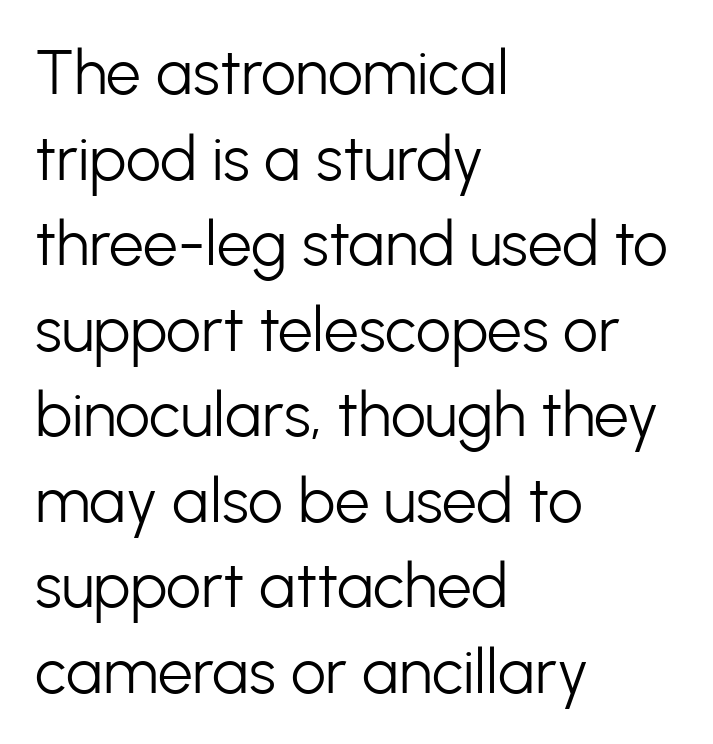
Q: Is the text bold? A: No.
Q: Is the text italic (slanted)? A: No, it is upright.
Q: Is the typeface a serif or a sans-serif typeface? A: Sans-serif.
Q: Is the text underlined? A: No.
Q: How is the paragraph aligned? A: Left-aligned.
Q: Is the spacing between letters normal or unusually wide? A: Normal.
Q: Is the spacing between lines tight, normal or loose? A: Normal.
Q: Width (condensed, normal, or wide)? A: Normal.
Q: Stroke contrast? A: Low.
Q: x-height? A: Medium.
Q: Monospaced? A: No.
